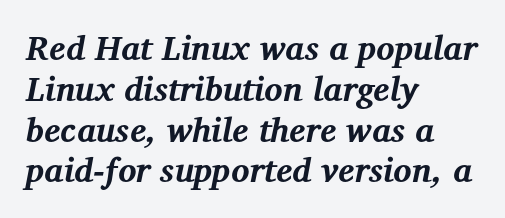
Q: Is the text bold? A: Yes.
Q: Is the text italic (slanted)? A: Yes, it leans right by about 12 degrees.
Q: Is the typeface a serif or a sans-serif typeface? A: Serif.
Q: Is the text underlined? A: No.
Q: How is the paragraph aligned? A: Left-aligned.
Q: Is the spacing between letters normal or unusually wide? A: Normal.
Q: Width (condensed, normal, or wide)? A: Normal.
Q: Stroke contrast? A: Medium.
Q: x-height? A: Medium.
Q: Monospaced? A: No.
